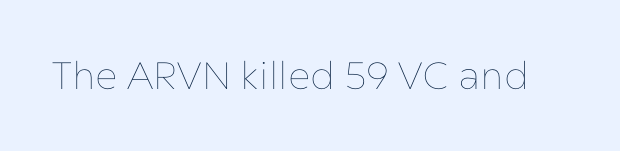
{"italic": "no", "bold": "no", "weight": "thin", "width": "normal", "stroke_contrast": "low", "x_height": "medium", "monospaced": "no", "underline": "no", "letter_spacing": "normal", "letter_spacing_em": 0.0, "glyph_px": 38}
